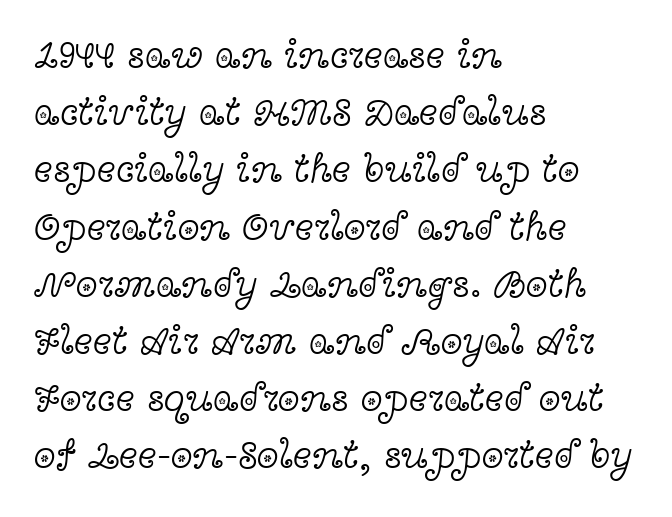
{"serif": "yes", "italic": "no", "bold": "no", "weight": "light", "width": "wide", "x_height": "medium", "monospaced": "no", "underline": "no", "align": "left", "line_spacing": "normal", "line_spacing_ratio": 1.43, "letter_spacing": "normal", "letter_spacing_em": 0.0, "glyph_px": 40}
